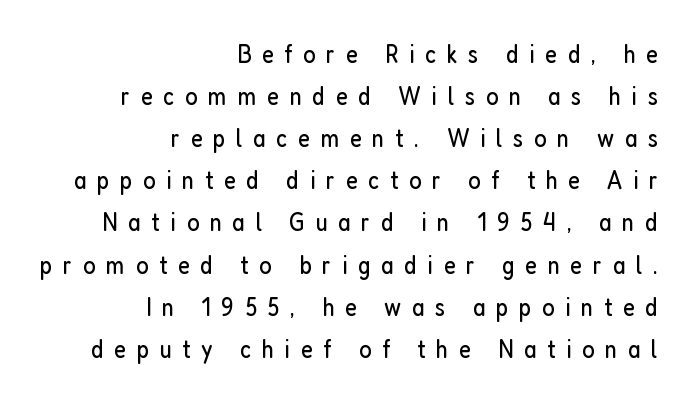
Q: Is the text bold? A: No.
Q: Is the text italic (slanted)? A: No, it is upright.
Q: Is the text underlined? A: No.
Q: How is the paragraph aligned? A: Right-aligned.
Q: Is the spacing between letters normal or unusually wide? A: Unusually wide.
Q: Is the spacing between lines tight, normal or loose? A: Normal.
